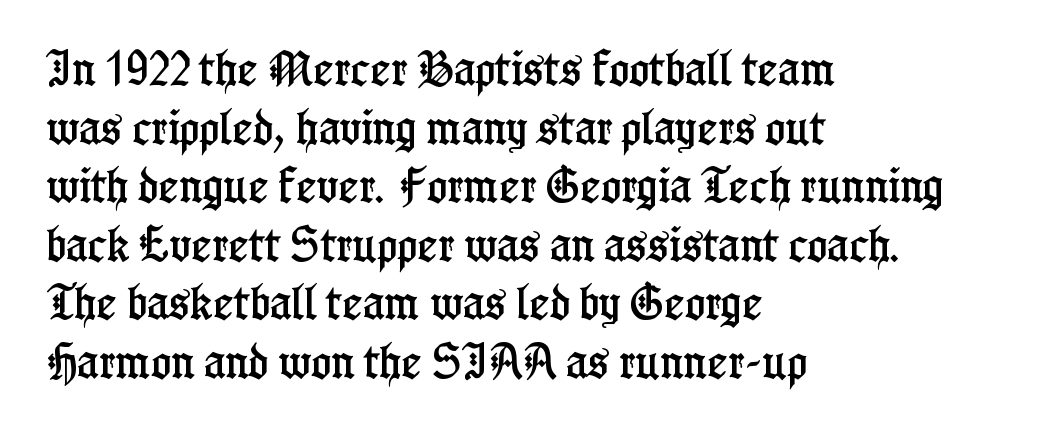
The image shows 38 px condensed serif type, upright; set left-aligned, normal line spacing (1.54x), normal letter spacing, not underlined; low stroke contrast and a medium x-height.
